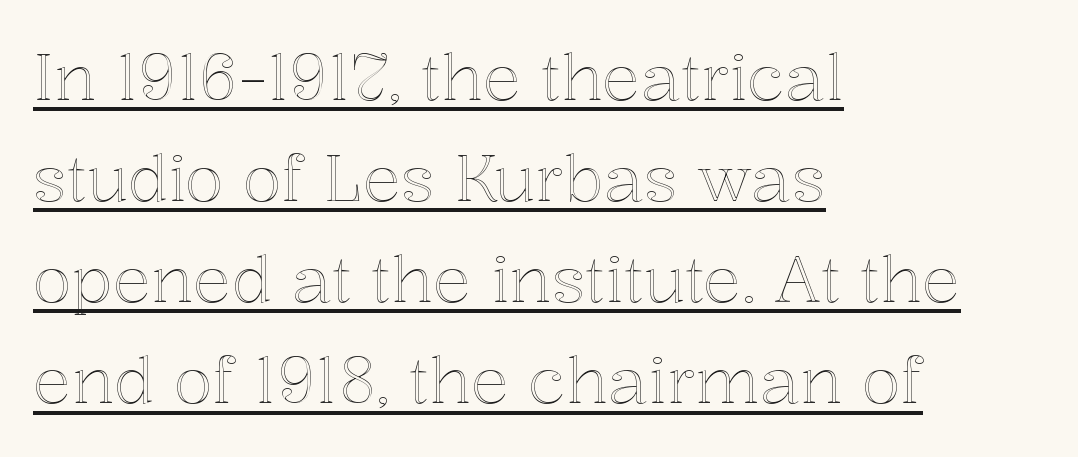
Q: Is the text italic (slanted)? A: No, it is upright.
Q: Is the text underlined? A: Yes.
Q: How is the paragraph aligned? A: Left-aligned.
Q: Is the spacing between letters normal or unusually wide? A: Normal.
Q: Is the spacing between lines tight, normal or loose? A: Normal.
Q: Width (condensed, normal, or wide)? A: Normal.
Q: x-height? A: Medium.
Q: Monospaced? A: No.
